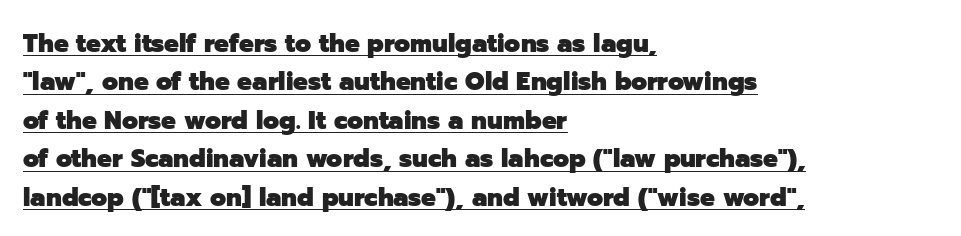
Q: Is the text bold? A: Yes.
Q: Is the text italic (slanted)? A: No, it is upright.
Q: Is the text underlined? A: Yes.
Q: How is the paragraph aligned? A: Left-aligned.
Q: Is the spacing between letters normal or unusually wide? A: Normal.
Q: Is the spacing between lines tight, normal or loose? A: Normal.
